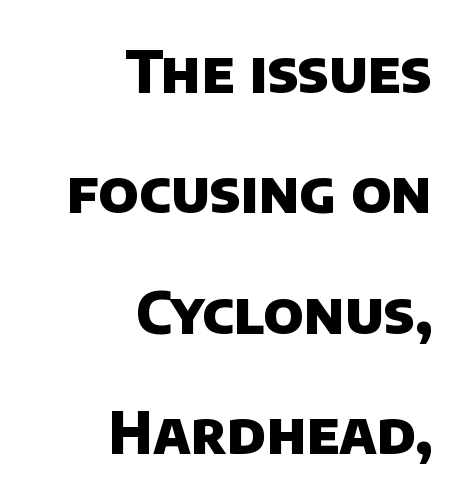
The passage shown is emphatically bold. Line ends are locked; line starts wander. Between one letter and the next there's only the usual sliver of space. I'd call this a sans setting — the letters go barefoot. Decoration check: the copy has no underline.
